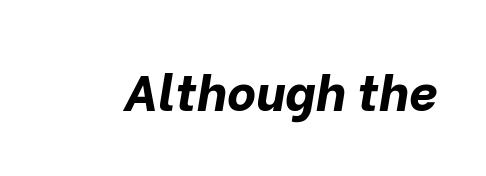
Q: Is the text bold? A: Yes.
Q: Is the text italic (slanted)? A: Yes, it leans right by about 10 degrees.
Q: Is the text underlined? A: No.
Q: Is the spacing between letters normal or unusually wide? A: Normal.
Q: Width (condensed, normal, or wide)? A: Normal.
Q: Stroke contrast? A: Low.
Q: x-height? A: Medium.
Q: Monospaced? A: No.
